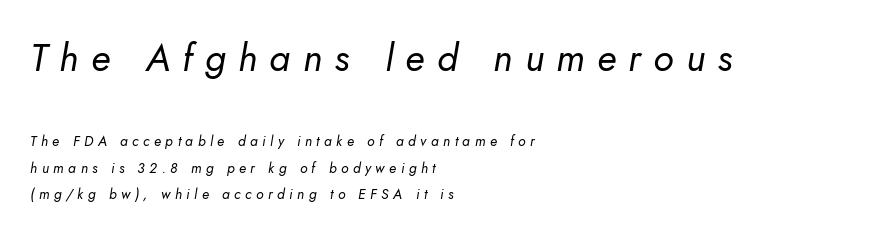
Emphasis-style slanted type is in use. Stem width sits at or under what a default text font uses. Whoever set this made the first block the dominant, larger element. Every row of glyphs begins at an identical x-position on the left. Tracking here is generous; glyphs stand well apart from one another. Is this a fixed-width face? No — the glyphs have proportional, varying widths.
